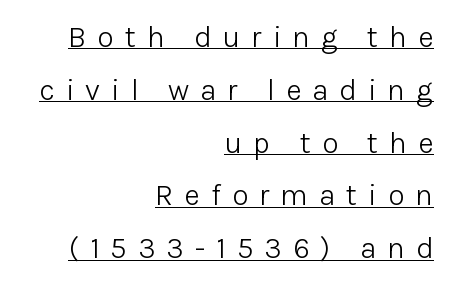
If you drew a line through each stem, it would be perfectly vertical. This is underlined copy, the kind a proofreader might mark for attention. This reads as an unemphasized weight, regular at the heaviest. How are the letters spaced? Widely, with obvious added tracking. Here the designer chose a conventional face with non-uniform glyph widths. Look at the bottom of the vertical strokes: they stop flat, with no serifs.
